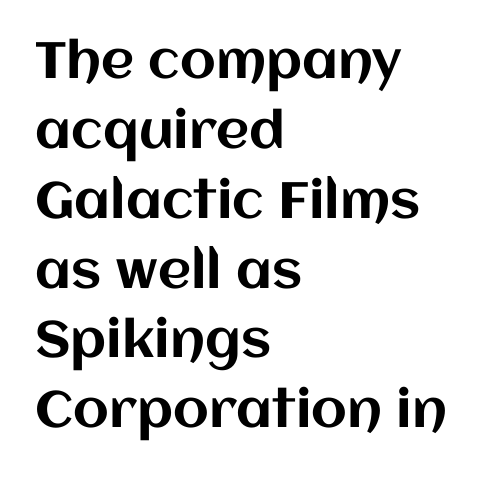
{"italic": "no", "width": "normal", "stroke_contrast": "medium", "x_height": "large", "monospaced": "no", "underline": "no", "align": "left", "line_spacing": "normal", "line_spacing_ratio": 1.37, "letter_spacing": "normal", "letter_spacing_em": 0.0, "glyph_px": 51}
